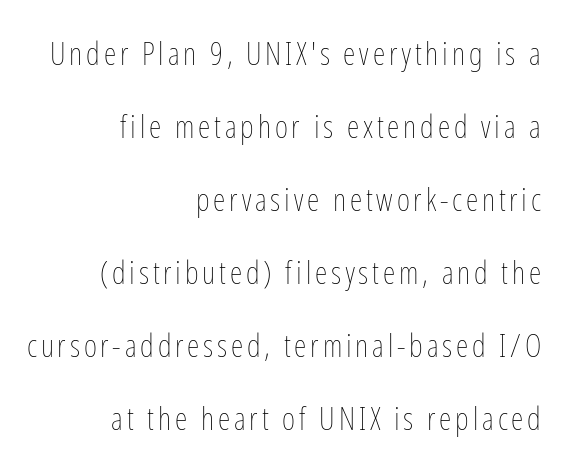
Q: Is the text bold? A: No.
Q: Is the text italic (slanted)? A: No, it is upright.
Q: Is the text underlined? A: No.
Q: How is the paragraph aligned? A: Right-aligned.
Q: Is the spacing between lines tight, normal or loose? A: Loose.
Q: Width (condensed, normal, or wide)? A: Condensed.
Q: Stroke contrast? A: Low.
Q: x-height? A: Medium.
Q: Monospaced? A: No.
